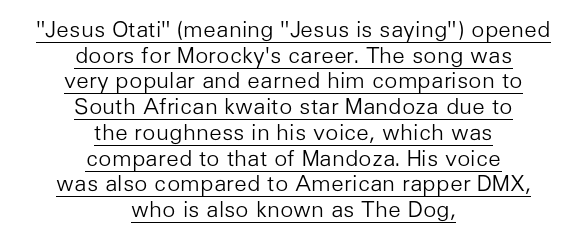
{"italic": "no", "bold": "no", "underline": "yes", "align": "center", "line_spacing_ratio": 1.17, "letter_spacing": "normal", "letter_spacing_em": 0.0, "glyph_px": 22}
